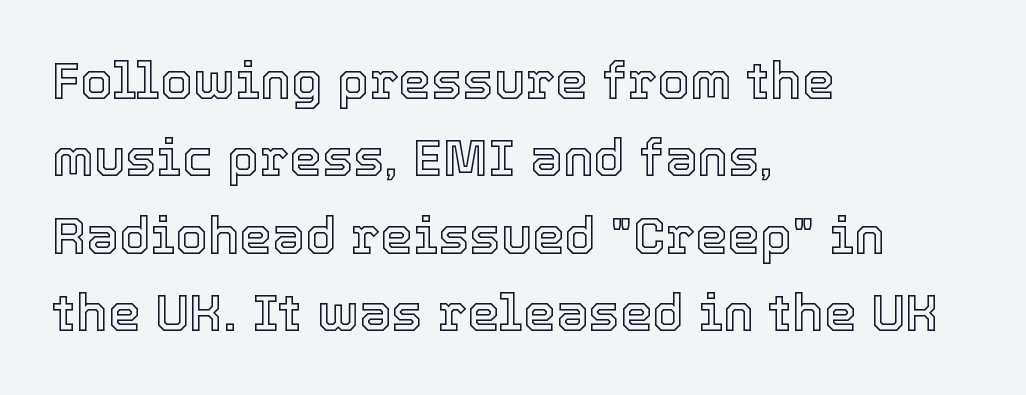
{"italic": "no", "width": "normal", "x_height": "medium", "monospaced": "no", "underline": "no", "align": "left", "line_spacing": "normal", "line_spacing_ratio": 1.49, "letter_spacing": "normal", "letter_spacing_em": 0.0, "glyph_px": 52}
